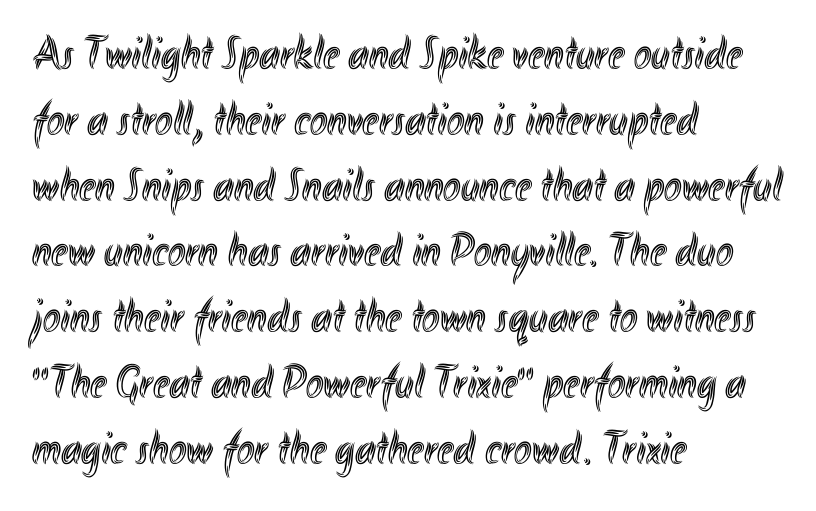
Is this a fixed-width face? No — the glyphs have proportional, varying widths. A student would call this left alignment; a typographer would say flush left, rag right. Leading: standard. The passage shown has conventional tracking throughout. Quick note: underline off.
